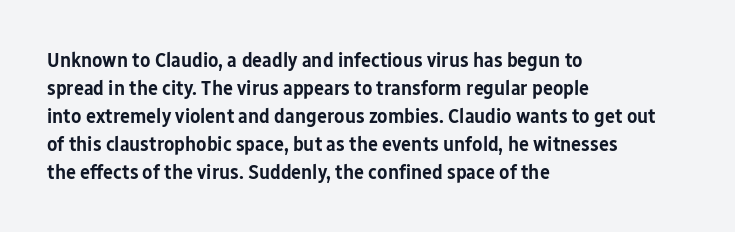
The image shows 21 px text type, upright; set left-aligned, normal line spacing (1.33x), normal letter spacing, not underlined.
